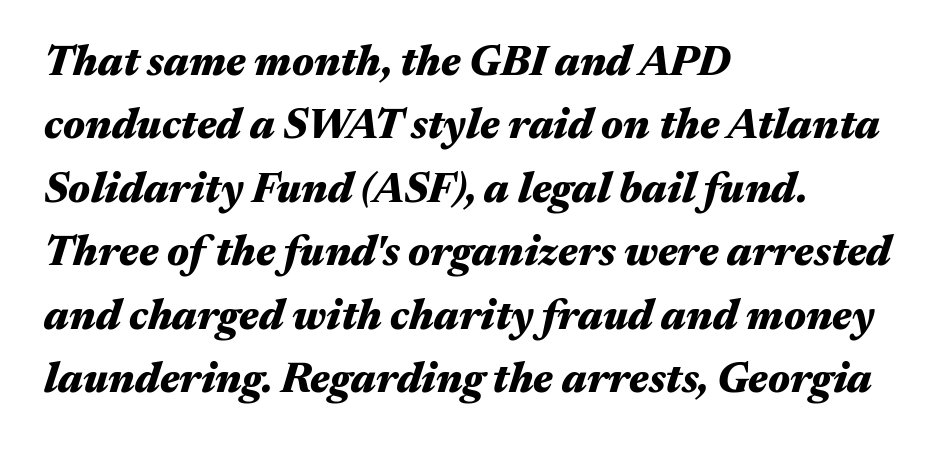
Q: Is the text bold? A: Yes.
Q: Is the text italic (slanted)? A: Yes, it leans right by about 17 degrees.
Q: Is the text underlined? A: No.
Q: How is the paragraph aligned? A: Left-aligned.
Q: Is the spacing between letters normal or unusually wide? A: Normal.
Q: Is the spacing between lines tight, normal or loose? A: Normal.
Q: Width (condensed, normal, or wide)? A: Wide.
Q: Stroke contrast? A: Medium.
Q: x-height? A: Medium.
Q: Monospaced? A: No.
